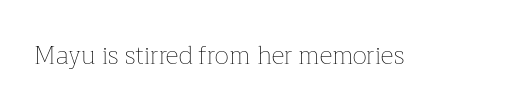
The image shows 25 px text type, upright; set normal letter spacing, not underlined.
